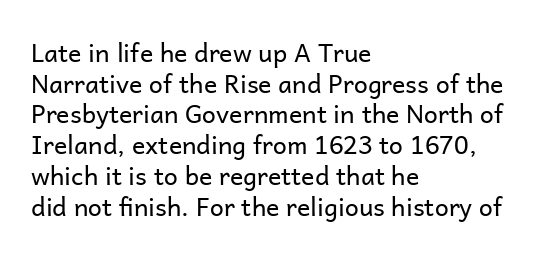
Q: Is the text bold? A: No.
Q: Is the text italic (slanted)? A: No, it is upright.
Q: Is the text underlined? A: No.
Q: How is the paragraph aligned? A: Left-aligned.
Q: Is the spacing between letters normal or unusually wide? A: Normal.
